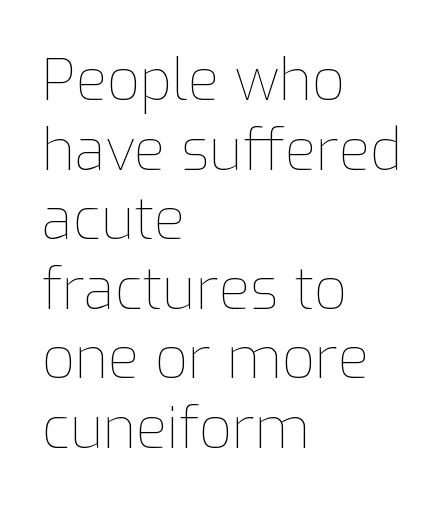
Is the letter spacing exaggerated? No — it looks like the ordinary default. No chunkiness to these letters — they're not bold. The space beneath each line is pristine and unruled. Is there any slant? The stems are plumb. Think of a printed novel: that variable character pitch is what you see here. A classic flush-left, rag-right setting is used for this passage.
